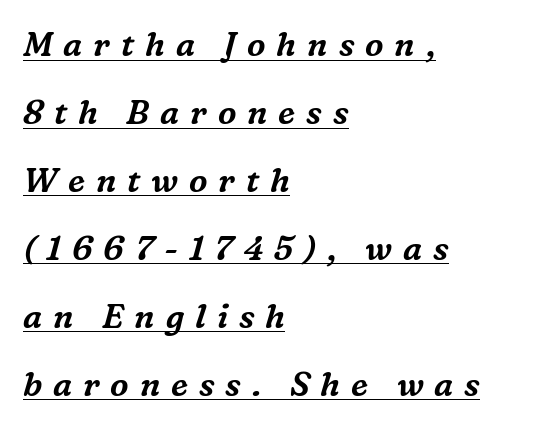
{"serif": "yes", "italic": "yes", "lean": "right", "slant_degrees": 16, "width": "normal", "stroke_contrast": "medium", "x_height": "medium", "monospaced": "no", "underline": "yes", "align": "left", "line_spacing": "loose", "line_spacing_ratio": 2.06, "letter_spacing": "wide", "letter_spacing_em": 0.33, "glyph_px": 33}
